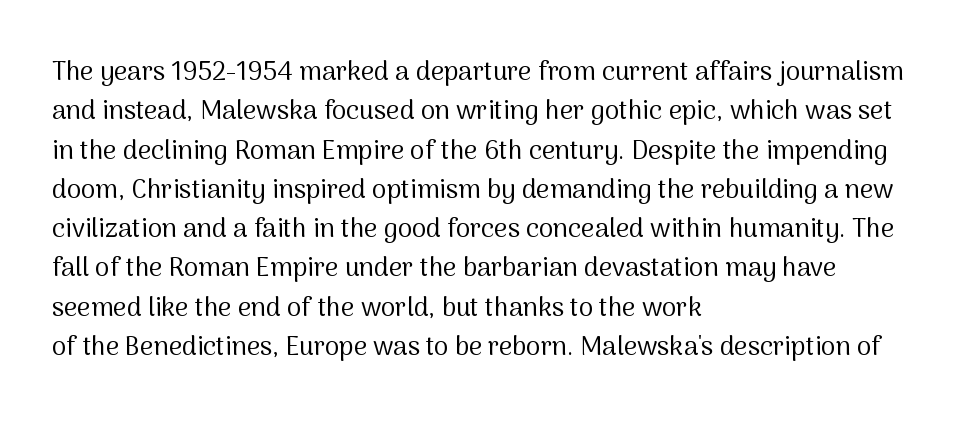
The image shows 26 px text type, upright; set left-aligned, normal line spacing (1.51x), normal letter spacing, not underlined.
